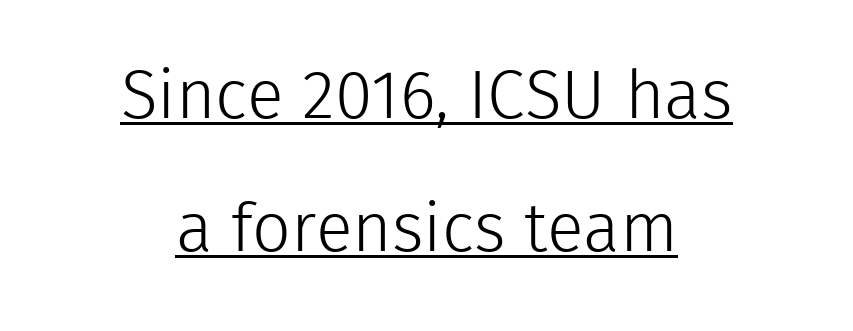
Caption: multi-line text, centered on the measure. Regarding leading, the lines here are spaced well apart. This sample uses a sans-serif face. These lines are rendered in a variable-pitch font. A typographer would call this underscored text.
